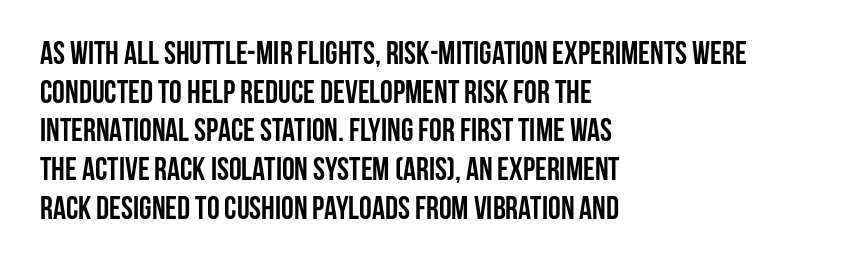
The image shows 32 px semibold, condensed sans-serif type, upright; set left-aligned, line spacing 1.21x, normal letter spacing, not underlined; low stroke contrast and a large x-height.
